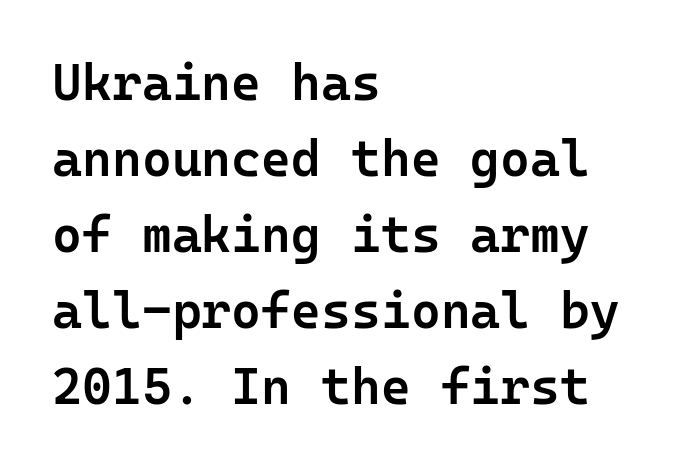
{"serif": "no", "italic": "no", "bold": "semi", "weight": "semibold", "width": "normal", "stroke_contrast": "low", "x_height": "medium", "monospaced": "yes", "underline": "no", "align": "left", "line_spacing": "normal", "line_spacing_ratio": 1.49, "letter_spacing": "normal", "letter_spacing_em": 0.0, "glyph_px": 51}
